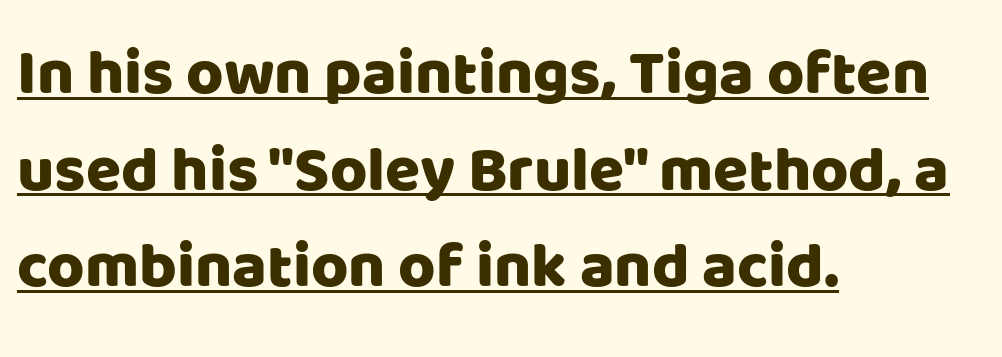
The image shows 64 px sans-serif type, upright; set left-aligned, normal line spacing (1.51x), normal letter spacing, underlined; low stroke contrast and a large x-height.
